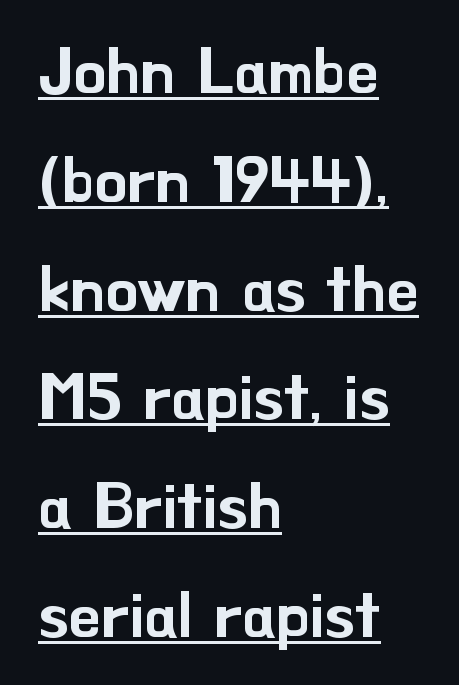
Q: Is the text italic (slanted)? A: No, it is upright.
Q: Is the typeface a serif or a sans-serif typeface? A: Sans-serif.
Q: Is the text underlined? A: Yes.
Q: How is the paragraph aligned? A: Left-aligned.
Q: Is the spacing between letters normal or unusually wide? A: Normal.
Q: Is the spacing between lines tight, normal or loose? A: Normal.
Q: Width (condensed, normal, or wide)? A: Normal.
Q: Stroke contrast? A: Low.
Q: x-height? A: Small.
Q: Monospaced? A: No.
